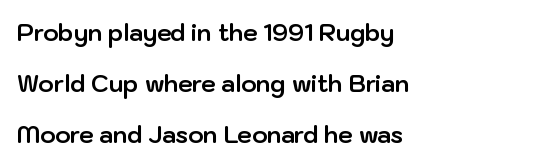
The image shows 23 px bold type, upright; set left-aligned, loose line spacing (2.22x), normal letter spacing, not underlined.
